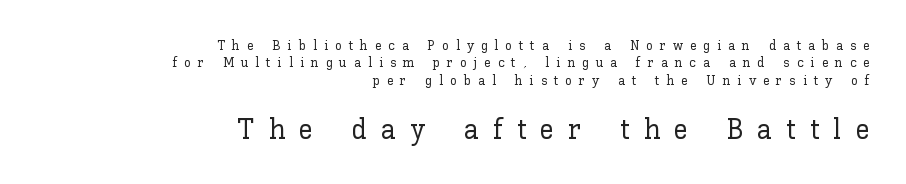
{"italic": "no", "width": "normal", "stroke_contrast": "low", "x_height": "medium", "monospaced": "no", "underline": "no", "align": "right", "line_spacing_ratio": 1.24, "letter_spacing": "wide", "letter_spacing_em": 0.48, "larger_block": "second", "size_ratio": 2.07, "glyph_px": 29}
